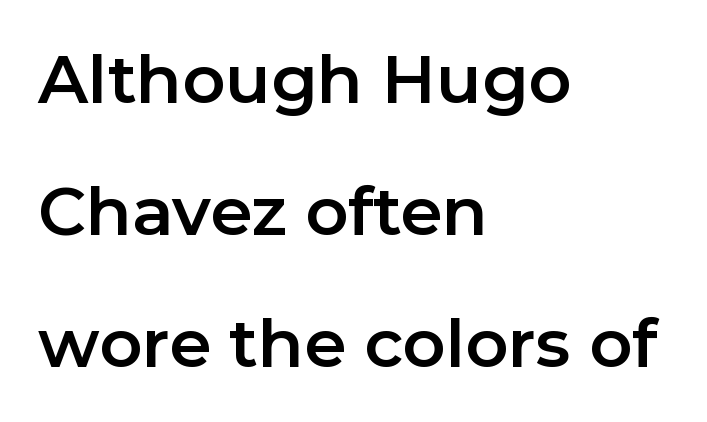
The image shows 67 px sans-serif type, upright; set left-aligned, loose line spacing (1.97x), normal letter spacing, not underlined; low stroke contrast and a medium x-height.
